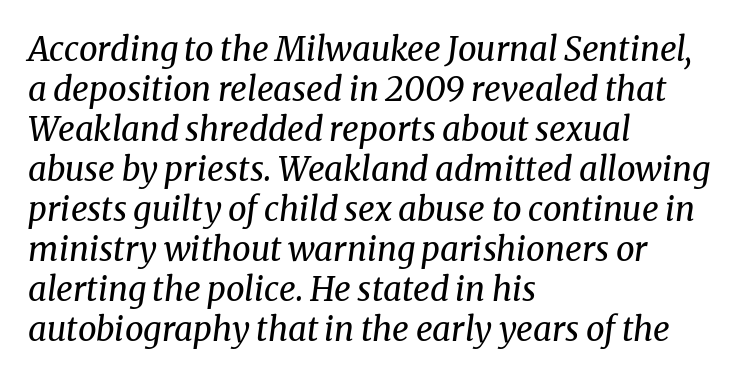
Q: Is the text bold? A: No.
Q: Is the text italic (slanted)? A: Yes, it leans right by about 8 degrees.
Q: Is the typeface a serif or a sans-serif typeface? A: Serif.
Q: Is the text underlined? A: No.
Q: How is the paragraph aligned? A: Left-aligned.
Q: Is the spacing between letters normal or unusually wide? A: Normal.
Q: Width (condensed, normal, or wide)? A: Normal.
Q: Stroke contrast? A: Medium.
Q: x-height? A: Medium.
Q: Monospaced? A: No.
